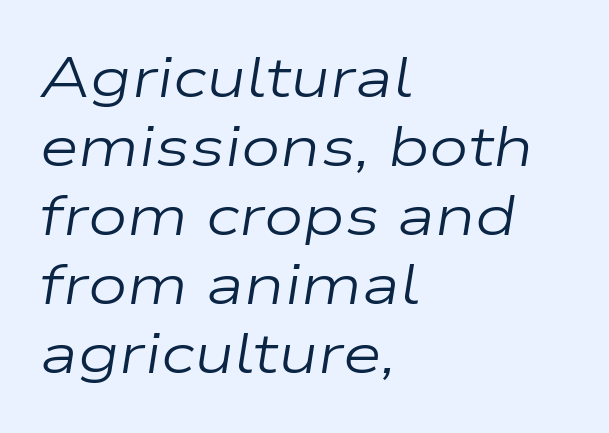
The image shows 56 px regular-weight, wide type, italic (leaning right); set left-aligned, line spacing 1.23x, normal letter spacing, not underlined; low stroke contrast and a medium x-height.
